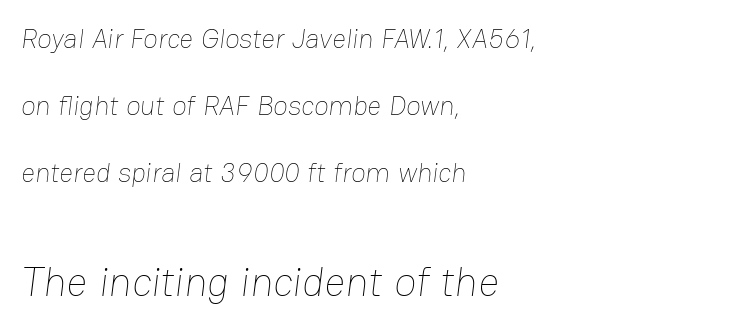
The image shows 41 px thin type; set left-aligned, loose line spacing (2.49x), normal letter spacing, not underlined; the second (bottom) block is 1.52x larger; low stroke contrast and a medium x-height.
